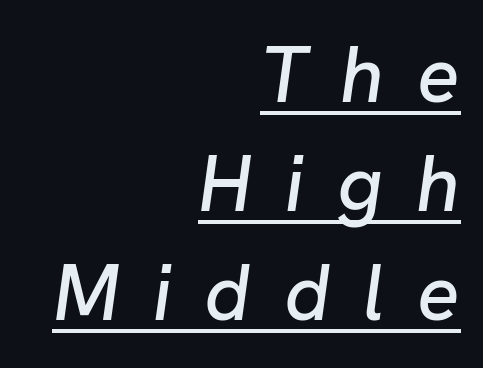
Underlined type. Spacing verdict: proportional, widths tailored to each character. Display-style spreading of the glyphs; the letterfit is very open. You can tell it's italic because the verticals aren't actually vertical.
